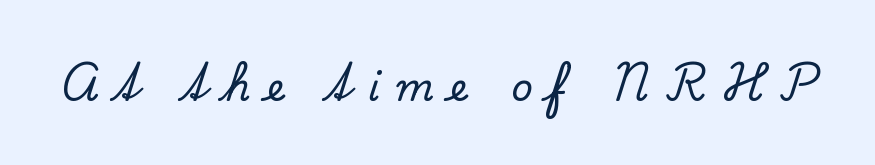
{"serif": "yes", "width": "normal", "stroke_contrast": "low", "x_height": "small", "monospaced": "no", "underline": "no", "letter_spacing": "wide", "letter_spacing_em": 0.43, "glyph_px": 38}
